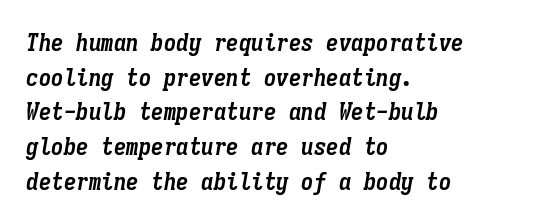
{"italic": "yes", "lean": "right", "slant_degrees": 9, "bold": "yes", "underline": "no", "align": "left", "line_spacing": "normal", "line_spacing_ratio": 1.39, "letter_spacing": "normal", "letter_spacing_em": 0.0, "glyph_px": 25}
